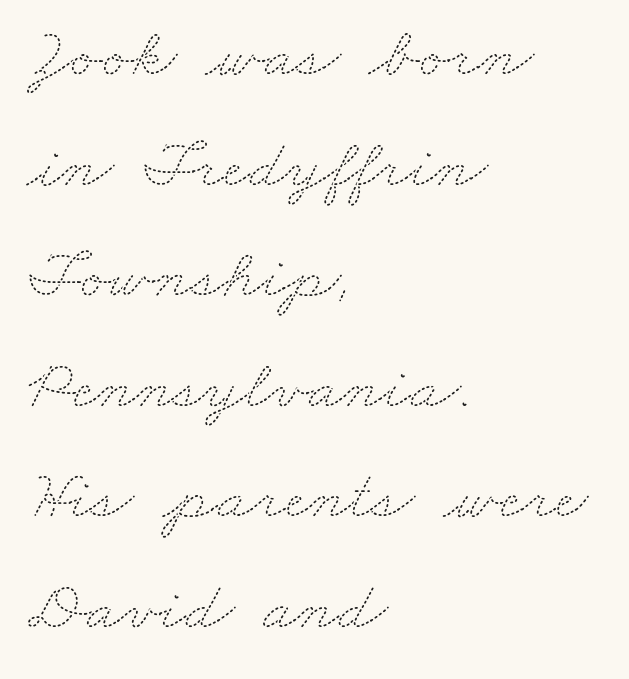
{"bold": "no", "weight": "thin", "width": "wide", "stroke_contrast": "medium", "x_height": "small", "monospaced": "no", "underline": "no", "align": "left", "line_spacing": "normal", "line_spacing_ratio": 1.58, "letter_spacing": "normal", "letter_spacing_em": 0.0, "glyph_px": 70}
